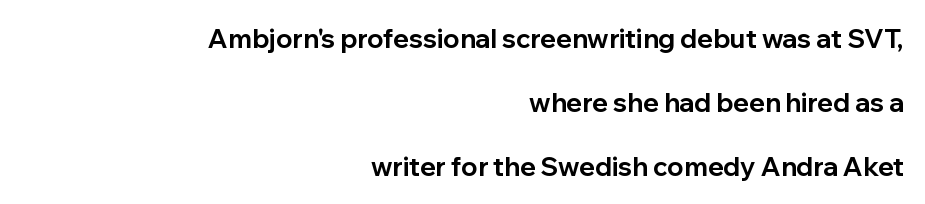
The tracking reads as untouched default to a designer's eye. Lines of text with bare space underneath. If you drew a ruler down the right edge, every line would touch it. Regarding leading, the lines here are spaced well apart. A roman cut, with each character standing at attention.
